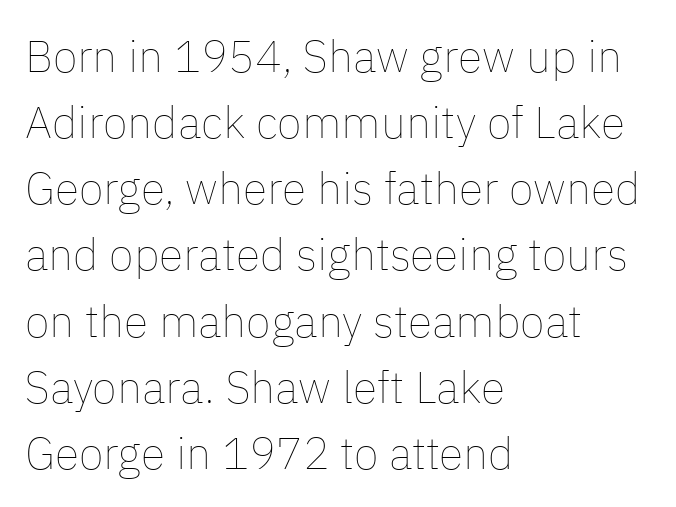
{"italic": "no", "bold": "no", "weight": "thin", "width": "normal", "stroke_contrast": "low", "x_height": "medium", "monospaced": "no", "underline": "no", "align": "left", "line_spacing": "normal", "line_spacing_ratio": 1.47, "letter_spacing": "normal", "letter_spacing_em": 0.0, "glyph_px": 45}
